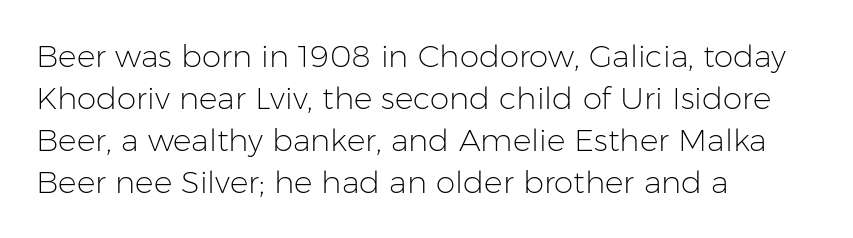
A typesetter would label this face a sans. A typesetter would call this zero additional tracking. The rendering uses natural spacing where letterforms have individual widths. These glyphs show unthickened strokes, regular width or finer. The leading is moderate, giving the passage an even texture.
